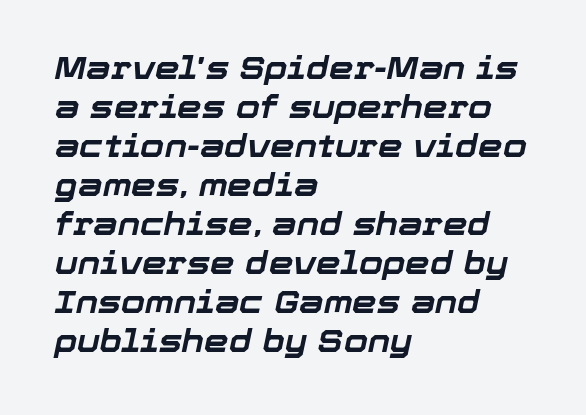
The image shows 31 px bold type, italic (leaning right); set left-aligned, normal line spacing (1.26x), normal letter spacing, not underlined; low stroke contrast and a medium x-height.
